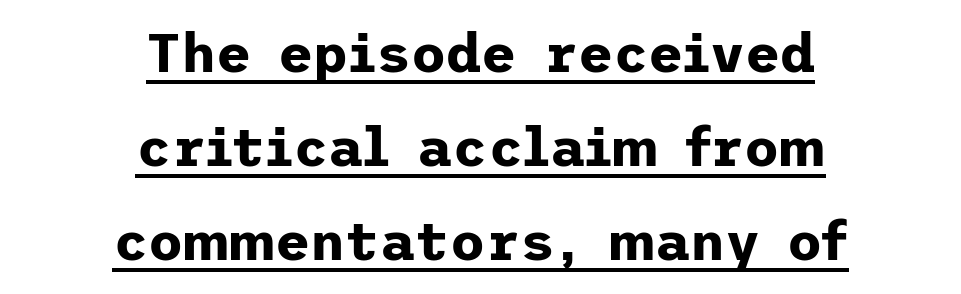
Each word holds together tightly as a unit, with standard inter-letter gaps. Each line is balanced around a shared central axis. Underline: present. This is sans-serif lettering, the kind often seen on screens and signage. The typography opts for an upright posture over an oblique one.
